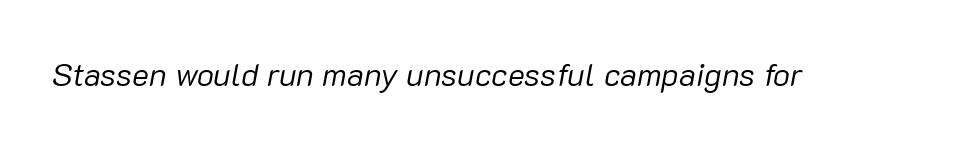
These lines are rendered in a variable-pitch font. How are the letters spaced? Ordinarily, with no added tracking. You can tell it's italic because the verticals aren't actually vertical. The strip under each line holds only bare page. Weight: regular or lighter.
